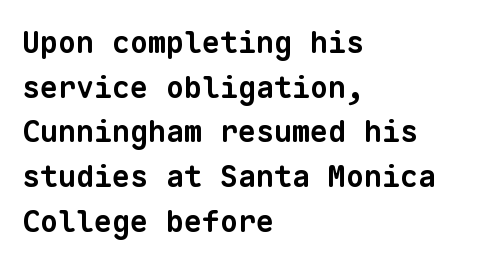
If you measured baseline to baseline, you'd find a middling distance. The gap between lines stays unmarked. The horizontal fit of the characters is conventional and even. Notice how thick the strokes are: this is what a full bold looks like. Think of a typewriter: that constant character pitch is what you see here. Examine the stroke ends and you'll find no serifs.
